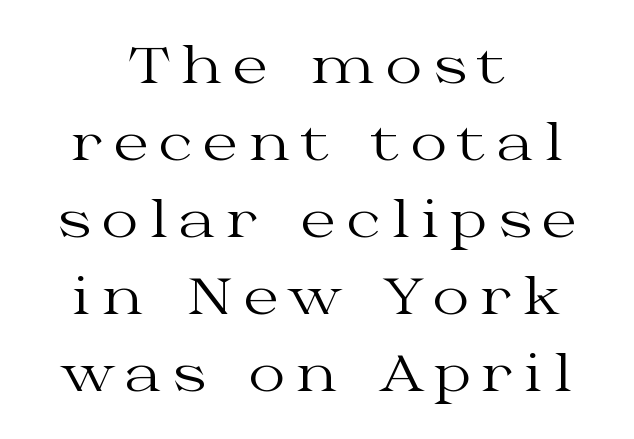
Heft: none added — not bold. Tracking value appears strongly positive — letters spread wide. Type style note: has serifs. A roman cut, with each character standing at attention. Looks like regular typesetting: each glyph gets only the width it needs. The passage shown is not underscored anywhere.
